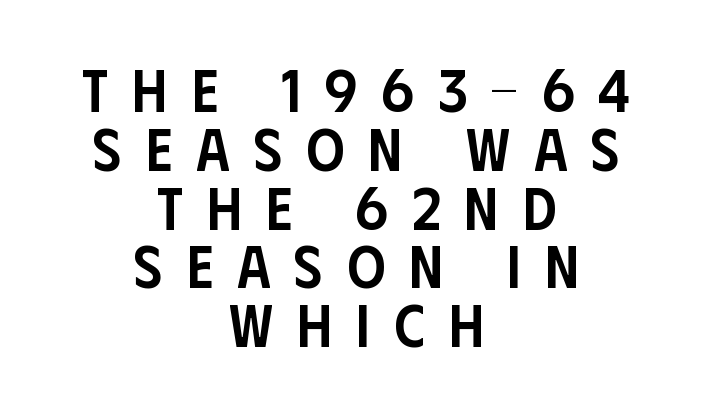
Q: Is the text bold? A: Semi-bold.
Q: Is the text italic (slanted)? A: No, it is upright.
Q: Is the typeface a serif or a sans-serif typeface? A: Sans-serif.
Q: Is the text underlined? A: No.
Q: How is the paragraph aligned? A: Centered.
Q: Is the spacing between letters normal or unusually wide? A: Unusually wide.
Q: Is the spacing between lines tight, normal or loose? A: Tight.
Q: Width (condensed, normal, or wide)? A: Condensed.
Q: Stroke contrast? A: Low.
Q: x-height? A: Large.
Q: Monospaced? A: No.
